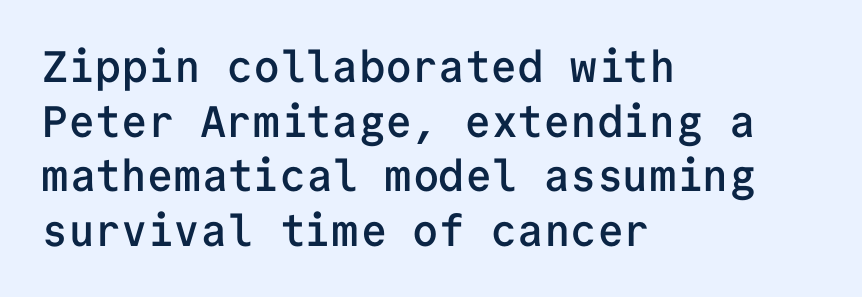
Q: Is the text bold? A: Semi-bold.
Q: Is the text italic (slanted)? A: No, it is upright.
Q: Is the typeface a serif or a sans-serif typeface? A: Sans-serif.
Q: Is the text underlined? A: No.
Q: How is the paragraph aligned? A: Left-aligned.
Q: Is the spacing between letters normal or unusually wide? A: Normal.
Q: Width (condensed, normal, or wide)? A: Normal.
Q: Stroke contrast? A: Low.
Q: x-height? A: Medium.
Q: Monospaced? A: Yes.
